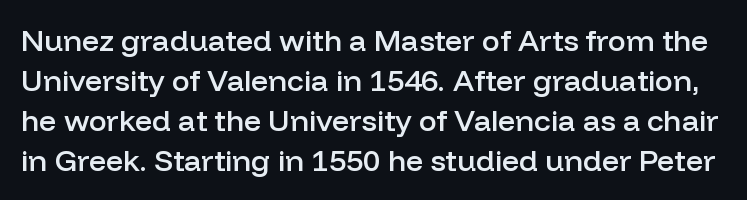
Q: Is the text bold? A: Semi-bold.
Q: Is the text italic (slanted)? A: No, it is upright.
Q: Is the typeface a serif or a sans-serif typeface? A: Sans-serif.
Q: Is the text underlined? A: No.
Q: Is the spacing between letters normal or unusually wide? A: Normal.
Q: Is the spacing between lines tight, normal or loose? A: Normal.
Q: Width (condensed, normal, or wide)? A: Normal.
Q: Stroke contrast? A: Low.
Q: x-height? A: Medium.
Q: Monospaced? A: No.
